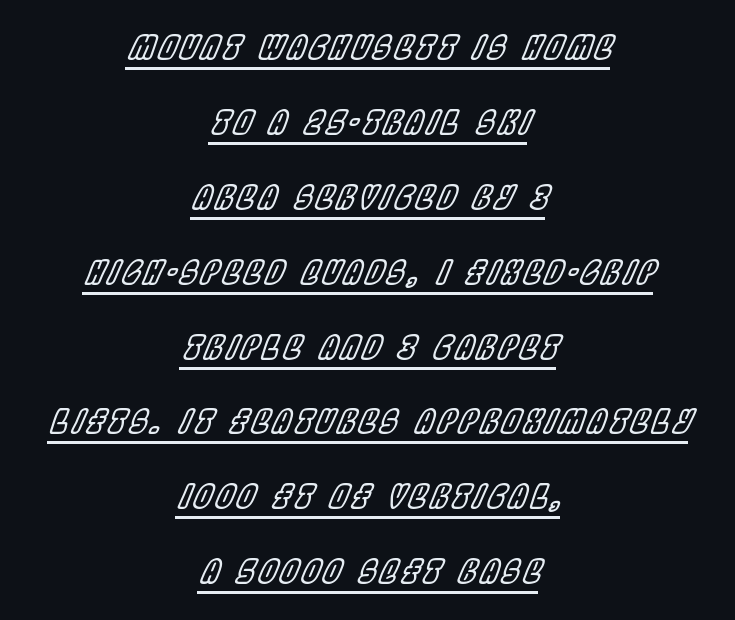
The image shows 32 px condensed type, italic (leaning right); set centered, loose line spacing (2.34x), underlined; a large x-height.
